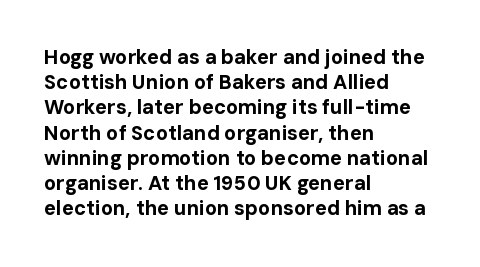
The space directly below the letters is spotless. This rendering uses left alignment, leaving the right contour irregular. The typography opts for an upright posture over an oblique one. Each word holds together tightly as a unit, with standard inter-letter gaps. Pretty heavy lettering here — definitely bold.
